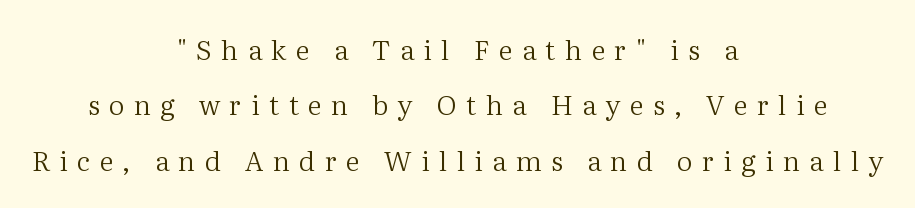
Q: Is the text bold? A: No.
Q: Is the text italic (slanted)? A: No, it is upright.
Q: Is the text underlined? A: No.
Q: How is the paragraph aligned? A: Centered.
Q: Is the spacing between letters normal or unusually wide? A: Unusually wide.
Q: Is the spacing between lines tight, normal or loose? A: Loose.
